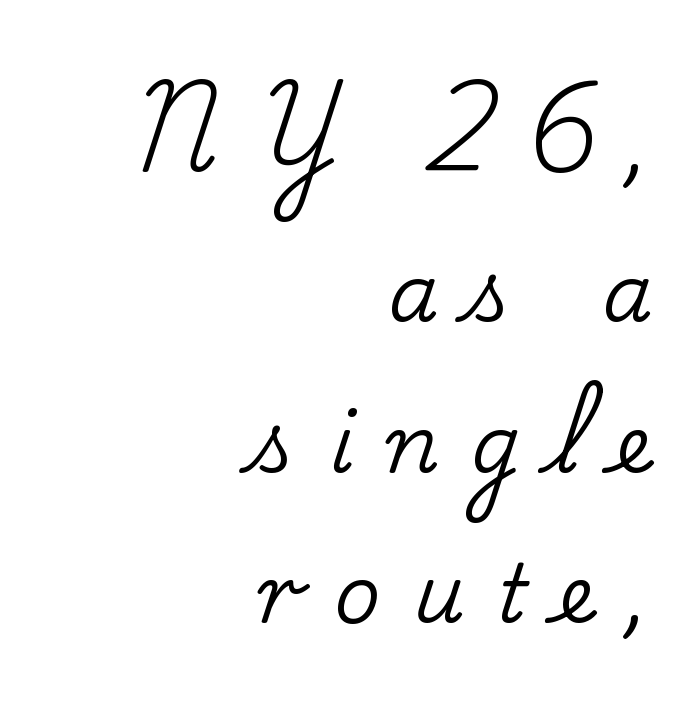
The image shows 80 px serif type; set right-aligned, line spacing 1.88x, unusually wide letter spacing (+0.4 em), not underlined; low stroke contrast and a small x-height.
